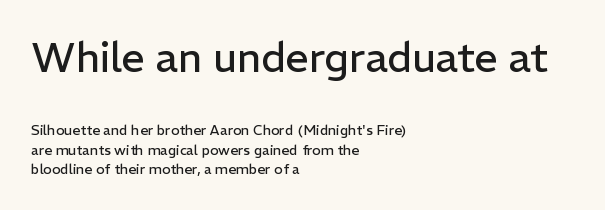
The image shows 41 px regular-weight sans-serif type, upright; set left-aligned, normal line spacing (1.4x), normal letter spacing, not underlined; the first (top) block is 2.93x larger; low stroke contrast and a medium x-height.
